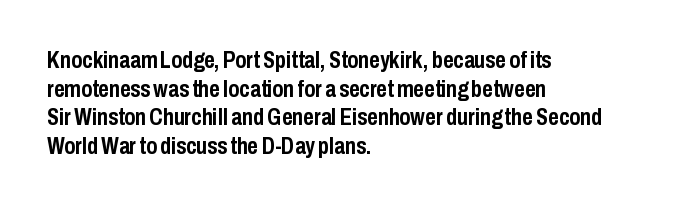
The image shows 23 px bold type, upright; set left-aligned, line spacing 1.24x, normal letter spacing, not underlined.
